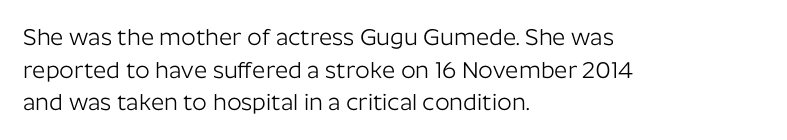
The image shows 23 px text type, upright; set left-aligned, normal line spacing (1.42x), normal letter spacing, not underlined.
